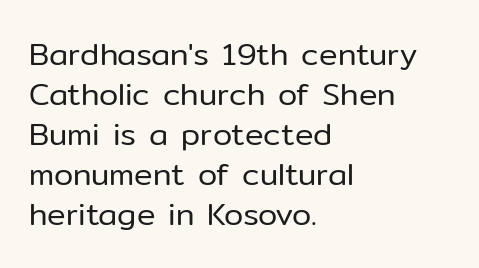
One-word summary of the alignment: left. Check the space under the baseline: it is left empty. This sample has the flowing, uneven cadence of proportional lettering. Weight: not bold — regular or lighter. Serifs: no, the terminals of the letterforms are clean. It's the straight-up-and-down kind of type.
